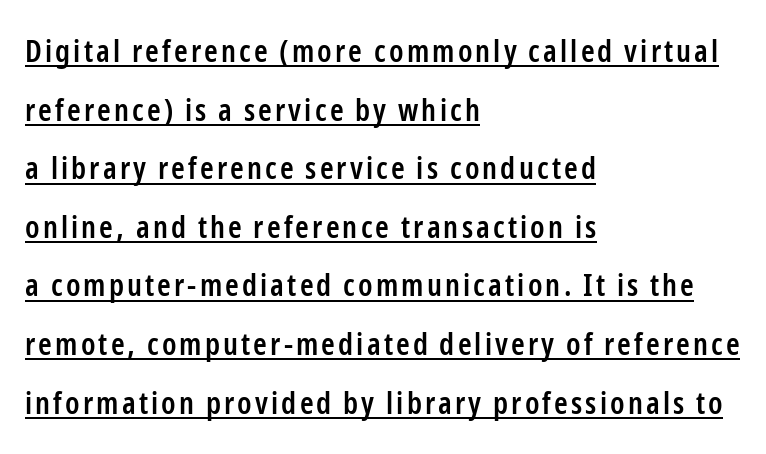
Q: Is the text bold? A: Semi-bold.
Q: Is the text italic (slanted)? A: No, it is upright.
Q: Is the typeface a serif or a sans-serif typeface? A: Sans-serif.
Q: Is the text underlined? A: Yes.
Q: How is the paragraph aligned? A: Left-aligned.
Q: Width (condensed, normal, or wide)? A: Condensed.
Q: Stroke contrast? A: Low.
Q: x-height? A: Medium.
Q: Monospaced? A: No.
